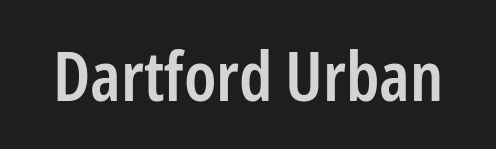
Q: Is the text bold? A: Semi-bold.
Q: Is the text italic (slanted)? A: No, it is upright.
Q: Is the typeface a serif or a sans-serif typeface? A: Sans-serif.
Q: Is the text underlined? A: No.
Q: Is the spacing between letters normal or unusually wide? A: Normal.
Q: Width (condensed, normal, or wide)? A: Condensed.
Q: Stroke contrast? A: Low.
Q: x-height? A: Medium.
Q: Monospaced? A: No.
